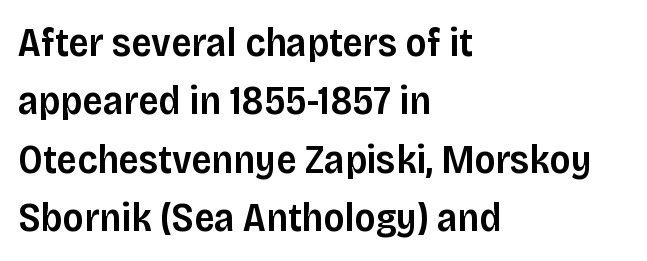
The letters advance in unequal steps, a hallmark of proportional type. Compared with an ordinary text face, these strokes are moderately heavier — a semibold. The passage shown has conventional tracking throughout. Only glyphs here, with clear space below each row. This is sans-serif lettering, the kind often seen on screens and signage. The passage shown stacks its lines at a standard gap.
